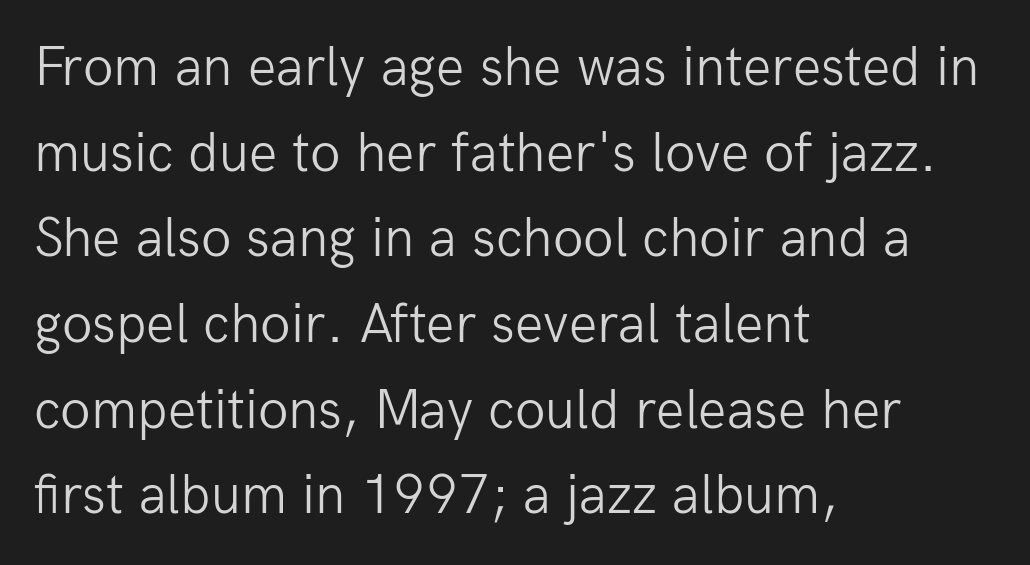
Q: Is the text bold? A: No.
Q: Is the text italic (slanted)? A: No, it is upright.
Q: Is the typeface a serif or a sans-serif typeface? A: Sans-serif.
Q: Is the text underlined? A: No.
Q: How is the paragraph aligned? A: Left-aligned.
Q: Is the spacing between letters normal or unusually wide? A: Normal.
Q: Is the spacing between lines tight, normal or loose? A: Normal.
Q: Width (condensed, normal, or wide)? A: Normal.
Q: Stroke contrast? A: Low.
Q: x-height? A: Medium.
Q: Monospaced? A: No.
